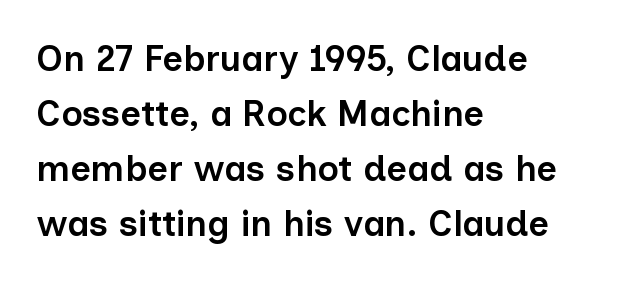
Each word holds together tightly as a unit, with standard inter-letter gaps. The passage shown is typed in a proportional face where columns would drift. Unmarked baselines from the first word to the last. A typesetter would mark this as roman, not italic. In CSS terms this would be text-align: left. The vertical gap from one line to the next is medium.
